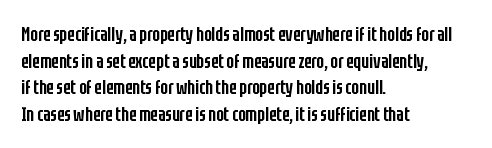
Q: Is the text bold? A: Semi-bold.
Q: Is the text italic (slanted)? A: No, it is upright.
Q: Is the text underlined? A: No.
Q: How is the paragraph aligned? A: Left-aligned.
Q: Is the spacing between letters normal or unusually wide? A: Normal.
Q: Is the spacing between lines tight, normal or loose? A: Normal.
